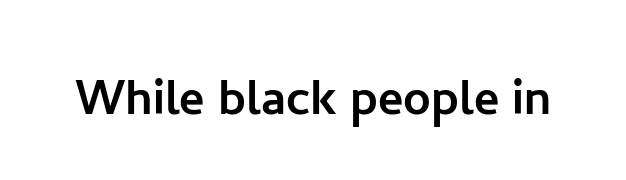
The image shows 61 px sans-serif type, upright; set normal letter spacing, not underlined; low stroke contrast and a medium x-height.
